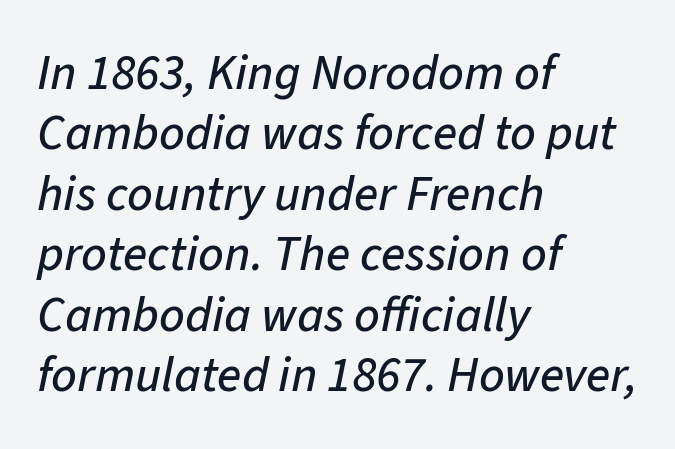
Just letters on the line, the space beneath them empty. Character widths vary here, with narrow letters taking less room than wide ones. Leftover space on each line is placed entirely after the last word. The rendering applies a slant to the glyphs.
